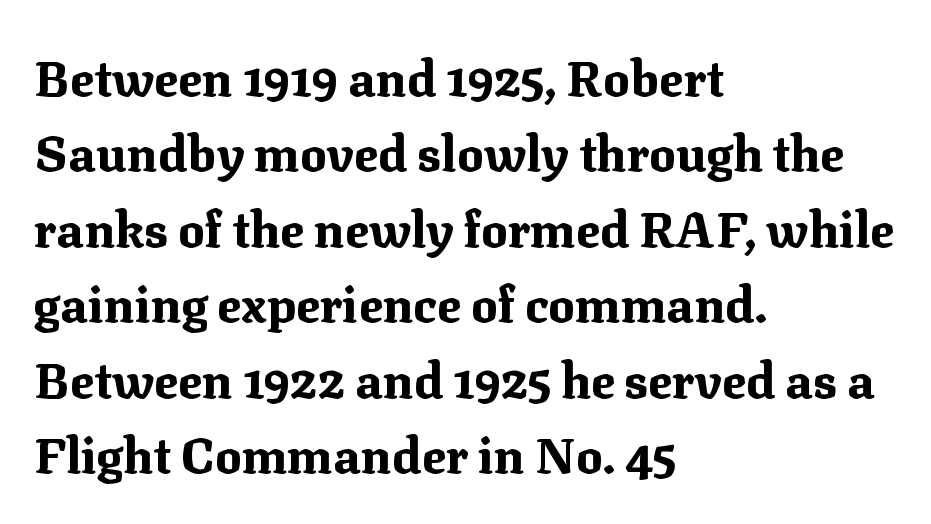
Q: Is the text bold? A: Yes.
Q: Is the text italic (slanted)? A: No, it is upright.
Q: Is the typeface a serif or a sans-serif typeface? A: Serif.
Q: Is the text underlined? A: No.
Q: How is the paragraph aligned? A: Left-aligned.
Q: Is the spacing between letters normal or unusually wide? A: Normal.
Q: Is the spacing between lines tight, normal or loose? A: Normal.
Q: Width (condensed, normal, or wide)? A: Normal.
Q: Stroke contrast? A: Medium.
Q: x-height? A: Medium.
Q: Monospaced? A: No.
